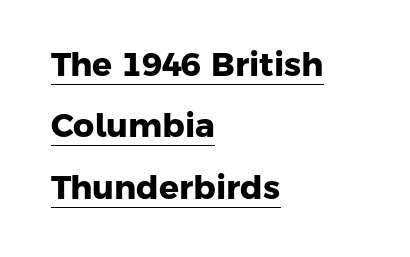
The image shows 33 px heavy sans-serif type; set left-aligned, line spacing 1.86x, normal letter spacing, underlined; low stroke contrast and a medium x-height.
